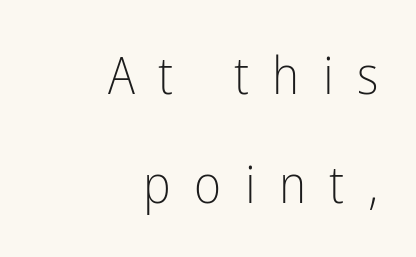
The image shows 52 px light, condensed sans-serif type, upright; set right-aligned, loose line spacing (2.09x), unusually wide letter spacing (+0.45 em), not underlined; low stroke contrast and a medium x-height.
